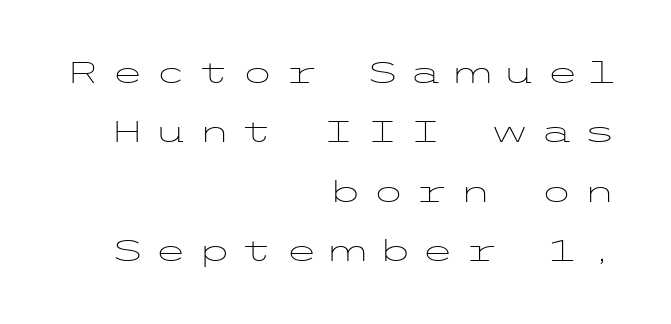
{"serif": "no", "italic": "no", "bold": "no", "weight": "light", "width": "wide", "stroke_contrast": "low", "x_height": "medium", "underline": "no", "align": "right", "line_spacing": "loose", "line_spacing_ratio": 1.98, "letter_spacing": "wide", "letter_spacing_em": 0.35, "glyph_px": 30}
